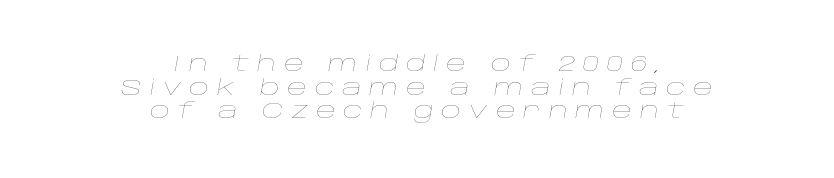
The image shows 22 px text type, italic (leaning right); set centered, tight line spacing (1.07x), unusually wide letter spacing (+0.34 em), not underlined.
